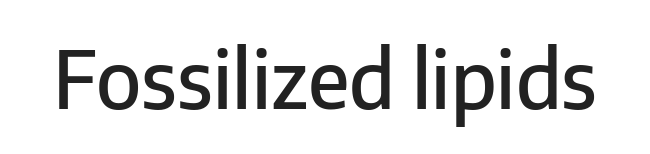
The letters are semibold — heavier than regular but short of a full bold. Posture: upright roman. Proportional: the letters do not fall into vertical columns. Inter-character spacing is left at the font's built-in metrics.
